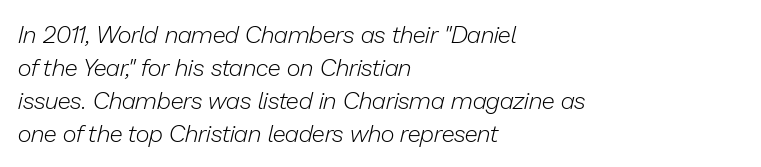
{"italic": "yes", "lean": "right", "slant_degrees": 13, "bold": "no", "underline": "no", "align": "left", "line_spacing": "normal", "line_spacing_ratio": 1.38, "letter_spacing": "normal", "letter_spacing_em": 0.0, "glyph_px": 24}
